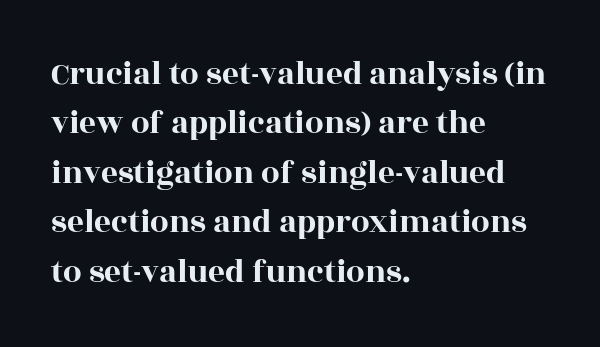
The image shows 33 px wide serif type, upright; set left-aligned, normal line spacing (1.5x), normal letter spacing, not underlined; a large x-height.
